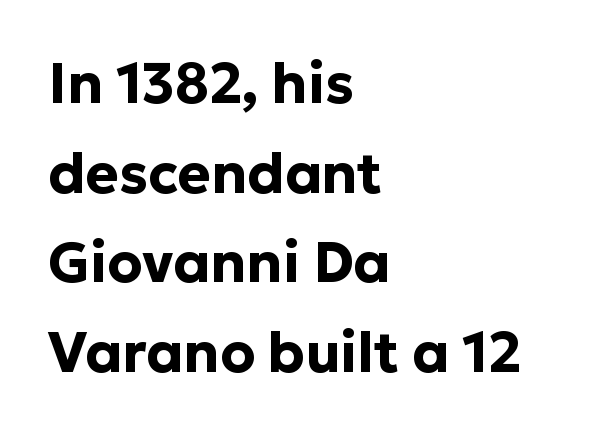
The image shows 56 px bold sans-serif type, upright; set left-aligned, normal line spacing (1.6x), normal letter spacing, not underlined; low stroke contrast and a medium x-height.
